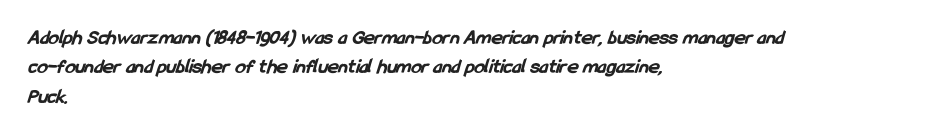
{"bold": "yes", "underline": "no", "align": "left", "line_spacing": "normal", "line_spacing_ratio": 1.4, "letter_spacing": "normal", "letter_spacing_em": 0.0, "glyph_px": 21}
